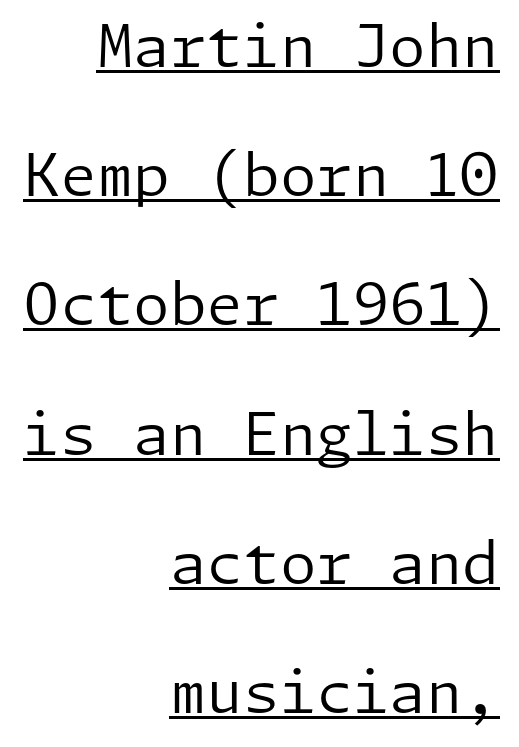
Q: Is the text bold? A: No.
Q: Is the text italic (slanted)? A: No, it is upright.
Q: Is the typeface a serif or a sans-serif typeface? A: Sans-serif.
Q: Is the text underlined? A: Yes.
Q: How is the paragraph aligned? A: Right-aligned.
Q: Is the spacing between letters normal or unusually wide? A: Normal.
Q: Is the spacing between lines tight, normal or loose? A: Loose.
Q: Width (condensed, normal, or wide)? A: Normal.
Q: Stroke contrast? A: Low.
Q: x-height? A: Medium.
